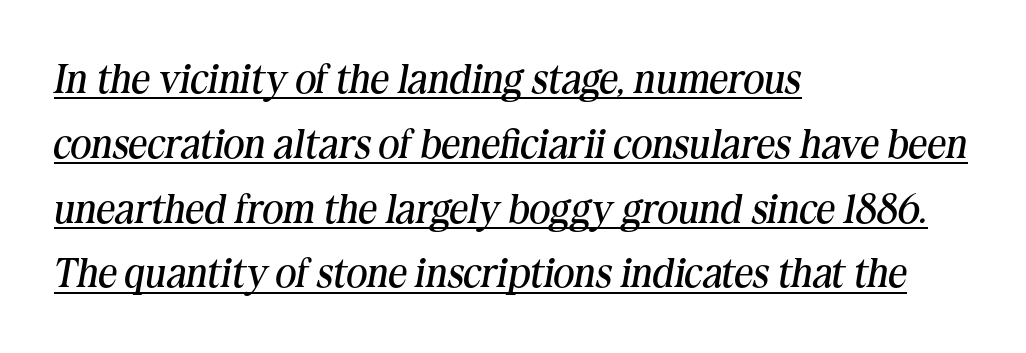
Q: Is the text bold? A: No.
Q: Is the text italic (slanted)? A: Yes, it leans right by about 10 degrees.
Q: Is the typeface a serif or a sans-serif typeface? A: Serif.
Q: Is the text underlined? A: Yes.
Q: How is the paragraph aligned? A: Left-aligned.
Q: Is the spacing between letters normal or unusually wide? A: Normal.
Q: Is the spacing between lines tight, normal or loose? A: Normal.
Q: Width (condensed, normal, or wide)? A: Normal.
Q: Stroke contrast? A: Medium.
Q: x-height? A: Medium.
Q: Monospaced? A: No.
